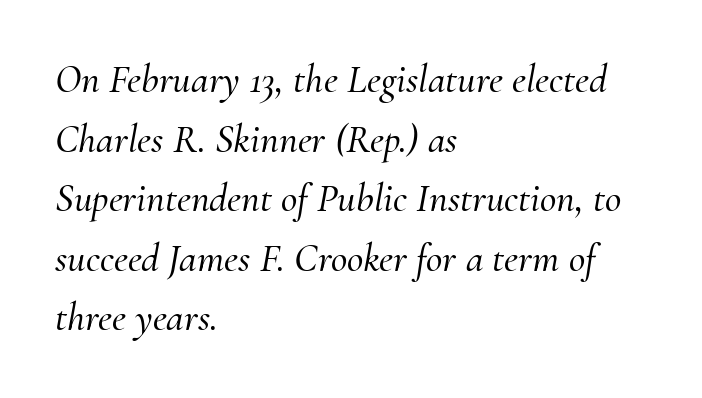
{"serif": "yes", "italic": "yes", "lean": "right", "slant_degrees": 10, "width": "normal", "stroke_contrast": "medium", "x_height": "small", "monospaced": "no", "underline": "no", "align": "left", "line_spacing": "normal", "line_spacing_ratio": 1.49, "letter_spacing": "normal", "letter_spacing_em": 0.0, "glyph_px": 40}
